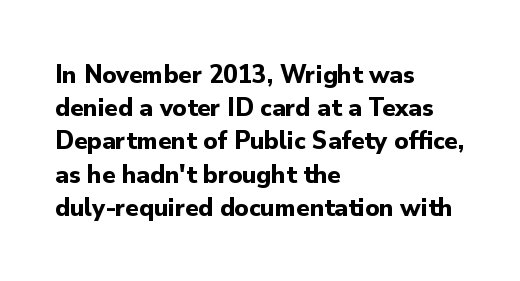
There is no visible air inserted between adjacent glyphs. In terms of weight, the rendering is a true, heavy bold. Visually the block forms a straight wall on the left and a jagged coastline on the right. Lines of text with bare space underneath. If you drew a line through each stem, it would be perfectly vertical.
